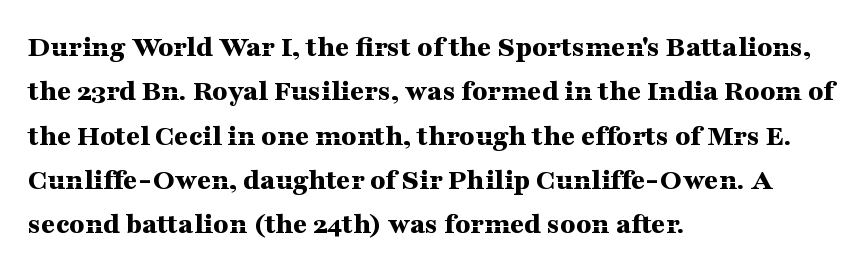
The image shows 31 px bold, wide serif type, upright; set left-aligned, normal line spacing (1.43x), normal letter spacing, not underlined; medium stroke contrast and a medium x-height.
